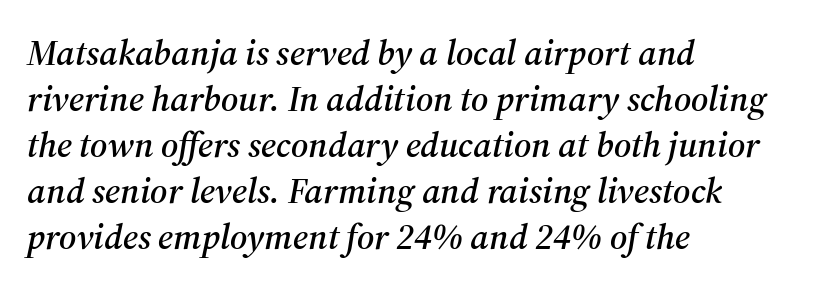
The image shows 36 px serif type, italic (leaning right); set left-aligned, normal line spacing (1.28x), normal letter spacing, not underlined; medium stroke contrast and a medium x-height.
